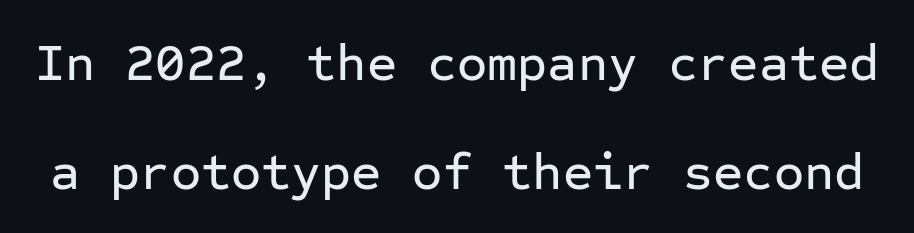
{"serif": "no", "italic": "no", "width": "normal", "stroke_contrast": "low", "x_height": "medium", "monospaced": "yes", "underline": "no", "line_spacing": "loose", "line_spacing_ratio": 2.09, "letter_spacing": "normal", "letter_spacing_em": 0.0, "glyph_px": 52}
